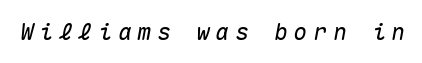
Is the letter spacing exaggerated? Yes — the characters are pushed far apart. There's an unmistakable incline to the writing here. The specimen omits any rule beneath the text block's lines.
